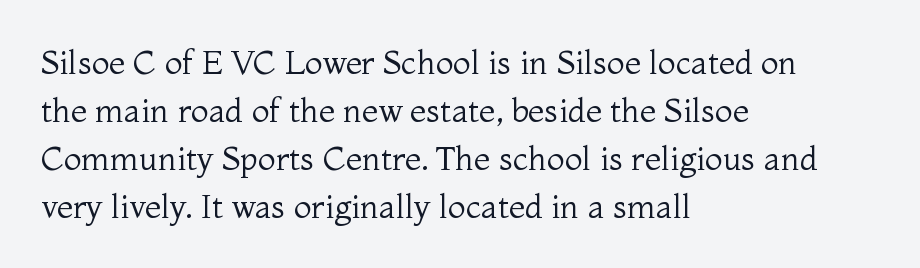
Weight: regular or lighter. You could not count columns in this text — the font is proportionally spaced. The characters display serif detailing at their extremities. Caption: standard tracking, unaltered. The glyphs are unaccompanied by any horizontal stroke below them. Is there much room between lines? A standard amount, neither cramped nor airy.
